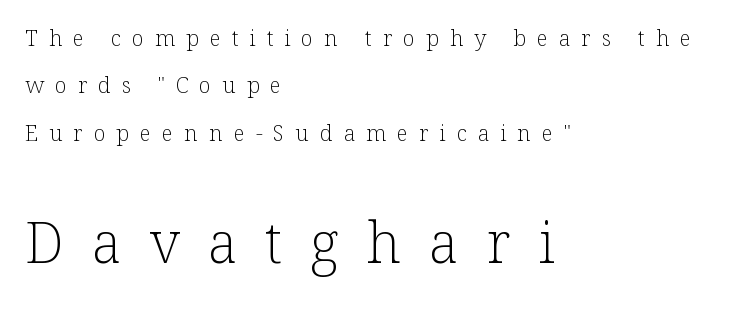
The image shows 56 px light serif type, upright; set left-aligned, loose line spacing (2.15x), unusually wide letter spacing (+0.5 em), not underlined; the second (bottom) block is 2.55x larger; low stroke contrast and a medium x-height.
